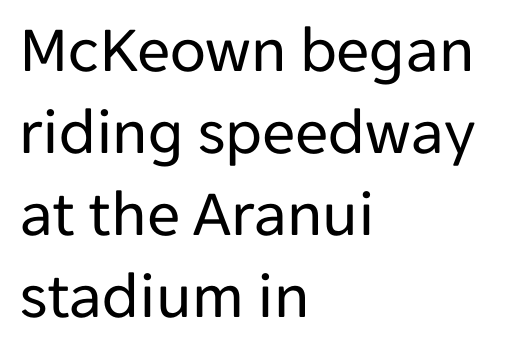
{"serif": "no", "italic": "no", "bold": "no", "weight": "regular", "width": "normal", "stroke_contrast": "low", "x_height": "medium", "monospaced": "no", "underline": "no", "align": "left", "line_spacing_ratio": 1.24, "letter_spacing": "normal", "letter_spacing_em": 0.0, "glyph_px": 66}
